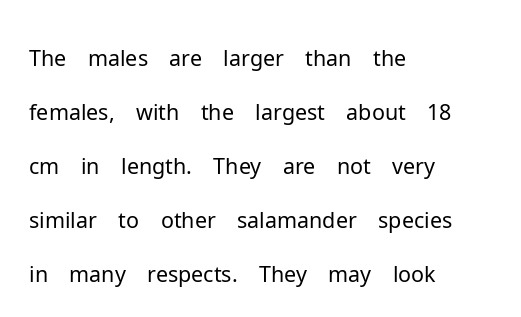
The image shows 44 px light sans-serif type, upright; set left-aligned, line spacing 1.23x, normal letter spacing, not underlined; low stroke contrast and a medium x-height.
